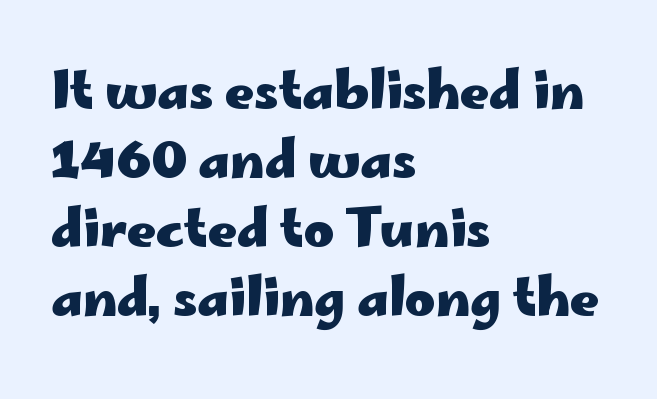
{"serif": "no", "italic": "no", "bold": "yes", "weight": "heavy", "width": "wide", "stroke_contrast": "low", "x_height": "small", "monospaced": "no", "underline": "no", "align": "left", "line_spacing": "normal", "line_spacing_ratio": 1.35, "letter_spacing": "normal", "letter_spacing_em": 0.0, "glyph_px": 51}
